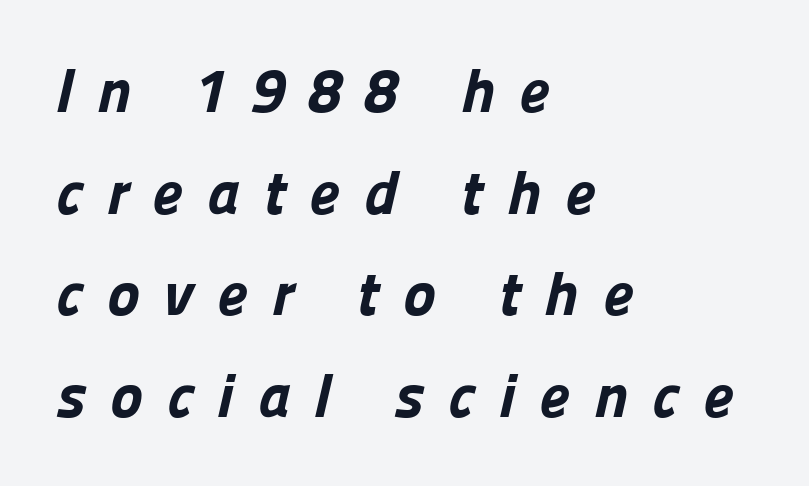
Each word looks stretched out because of the extra space between its letters. Visually the block forms a straight wall on the left and a jagged coastline on the right. Emphasis by weight is at full strength: bold. The type family on display is of the sans-serif kind. Letters rest on an invisible, unmarked baseline.
